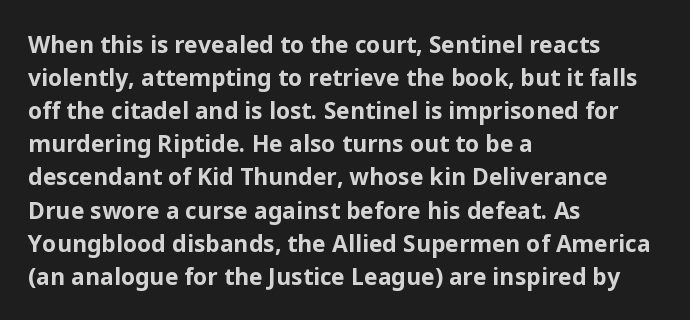
This sample keeps an unexceptional amount of space between lines. Strokes here are thick enough to call this a true bold. A student would call this left alignment; a typographer would say flush left, rag right. You can tell it's not italic because the verticals are truly vertical.
